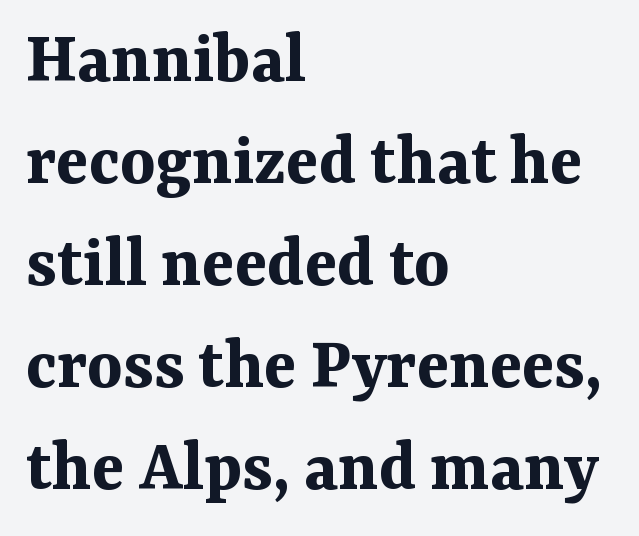
A typesetter would mark this as roman, not italic. A clean baseline with only descenders dipping below it. Note the varied advance widths — an 'i' is clearly narrower than an 'm'. The designer left line spacing at the default. Where is the straight margin? On the left. Does the type have serifs? Yes, each stem ends in a small foot.
